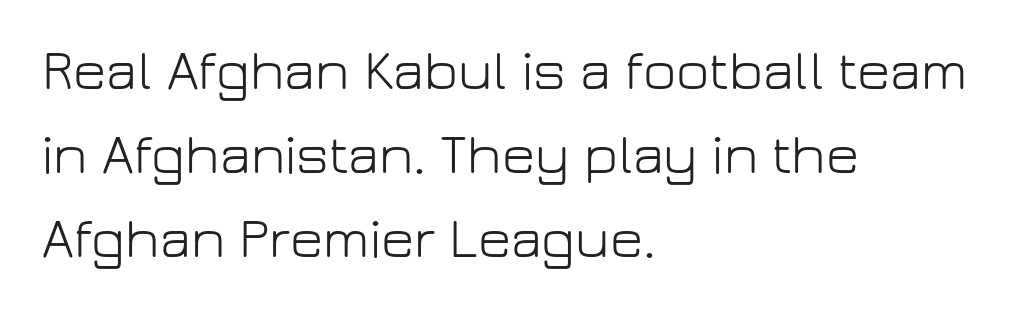
The image shows 57 px light sans-serif type, upright; set left-aligned, normal line spacing (1.47x), normal letter spacing, not underlined; low stroke contrast and a medium x-height.
